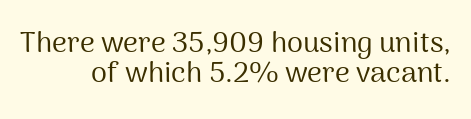
The letters look calm and open, with moderate or lighter stems. Unlike italic type, these characters show no tilt at all. Rows of type sit shoulder to shoulder in the vertical direction. Line endings align vertically; line beginnings do not. Descender tails drop into unmarked territory.
